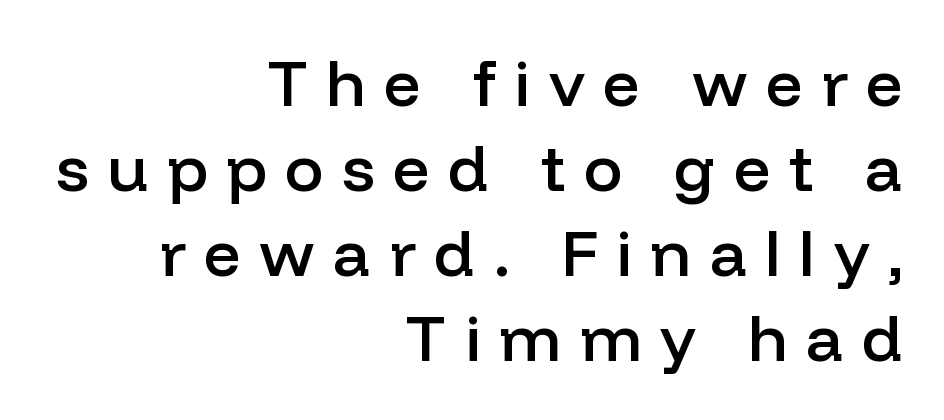
{"serif": "no", "italic": "no", "bold": "semi", "weight": "semibold", "width": "normal", "stroke_contrast": "low", "x_height": "medium", "monospaced": "no", "underline": "no", "align": "right", "line_spacing": "normal", "line_spacing_ratio": 1.31, "letter_spacing": "wide", "letter_spacing_em": 0.28, "glyph_px": 65}
